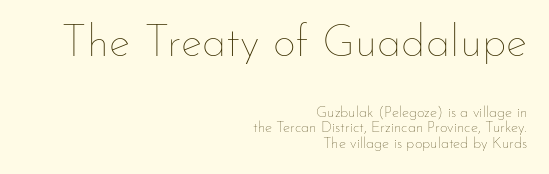
Q: Is the text bold? A: No.
Q: Is the text italic (slanted)? A: No, it is upright.
Q: Is the text underlined? A: No.
Q: How is the paragraph aligned? A: Right-aligned.
Q: Is the spacing between letters normal or unusually wide? A: Normal.
Q: Is the spacing between lines tight, normal or loose? A: Tight.
Q: Which block of text is set in a larger size, the first (top) or the second (bottom)? A: The first (top) one.
Q: Width (condensed, normal, or wide)? A: Normal.
Q: Stroke contrast? A: Low.
Q: x-height? A: Small.
Q: Monospaced? A: No.
